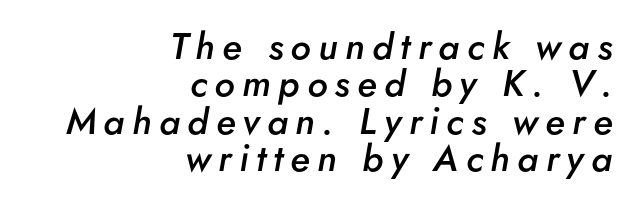
In terms of weight, the rendering is demibold, just under bold. Short note: letters widely spaced. Leading is clearly below the norm, producing a dense column. Do the characters align in a grid? No, the font is proportional. Casual observation: everything's shoved over to the right.
